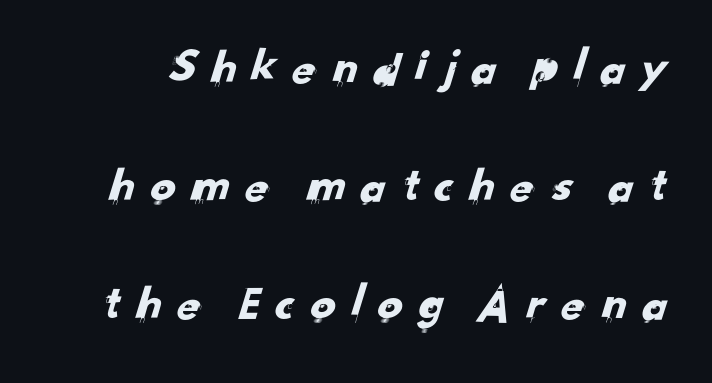
Q: Is the typeface a serif or a sans-serif typeface? A: Sans-serif.
Q: Is the text underlined? A: No.
Q: Is the spacing between letters normal or unusually wide? A: Unusually wide.
Q: Is the spacing between lines tight, normal or loose? A: Loose.
Q: Width (condensed, normal, or wide)? A: Normal.
Q: Stroke contrast? A: Low.
Q: x-height? A: Small.
Q: Monospaced? A: No.
